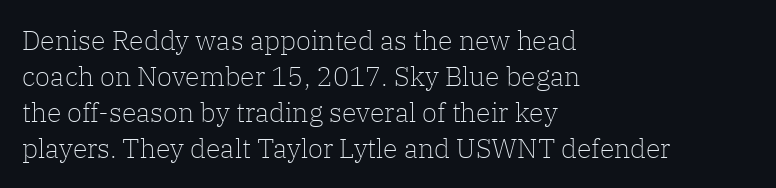
Q: Is the text bold? A: No.
Q: Is the text italic (slanted)? A: No, it is upright.
Q: Is the text underlined? A: No.
Q: How is the paragraph aligned? A: Left-aligned.
Q: Is the spacing between letters normal or unusually wide? A: Normal.
Q: Is the spacing between lines tight, normal or loose? A: Normal.
